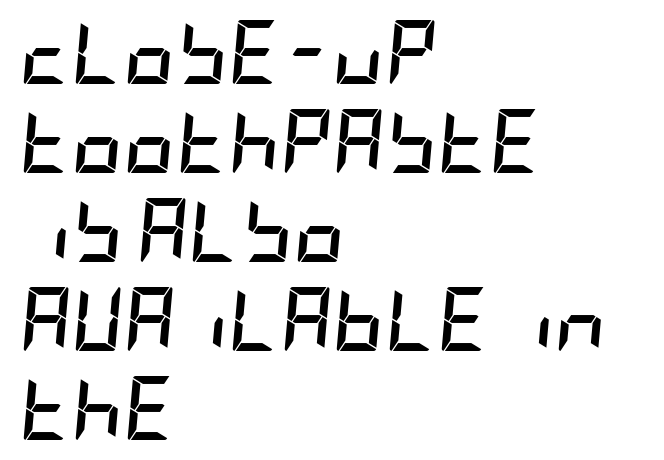
The image shows 64 px semibold, condensed type, italic (leaning right); set left-aligned, normal line spacing (1.39x), normal letter spacing, not underlined; low stroke contrast and a large x-height.
